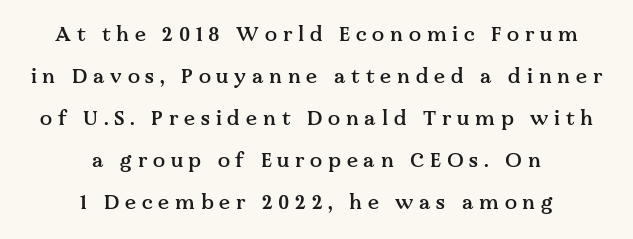
Glyph-to-glyph distance is far greater than everyday printed text. Tall strokes in this sample are plumb rather than angled. The passage shown is not underscored anywhere. The space between consecutive lines is lavish. Notice the strokes are somewhat thickened but not fully heavy: this is a semibold. The setting favours the middle, as headings and verse often do.
